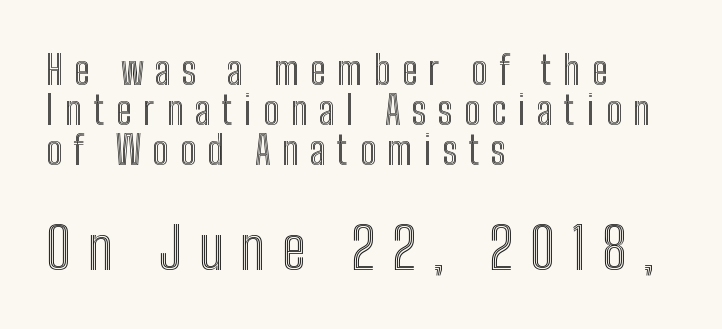
Each letter keeps its own natural width here, so spacing adapts to shape. If you drew a ruler down the left edge, every line would touch it. The letters stand straight up with perfectly vertical stems. One glance says dense: line gaps are narrower than usual. Inter-character spacing is expanded well beyond the font's built-in metrics. The specimen omits any rule beneath the text block's lines.
